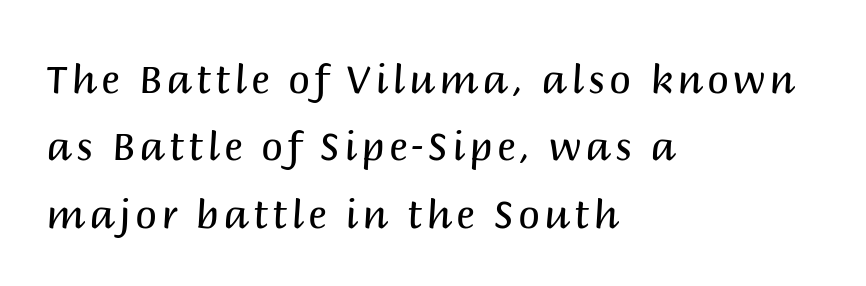
Q: Is the text bold? A: No.
Q: Is the text italic (slanted)? A: Yes.
Q: Is the typeface a serif or a sans-serif typeface? A: Sans-serif.
Q: Is the text underlined? A: No.
Q: How is the paragraph aligned? A: Left-aligned.
Q: Width (condensed, normal, or wide)? A: Normal.
Q: Stroke contrast? A: Medium.
Q: x-height? A: Large.
Q: Monospaced? A: No.
